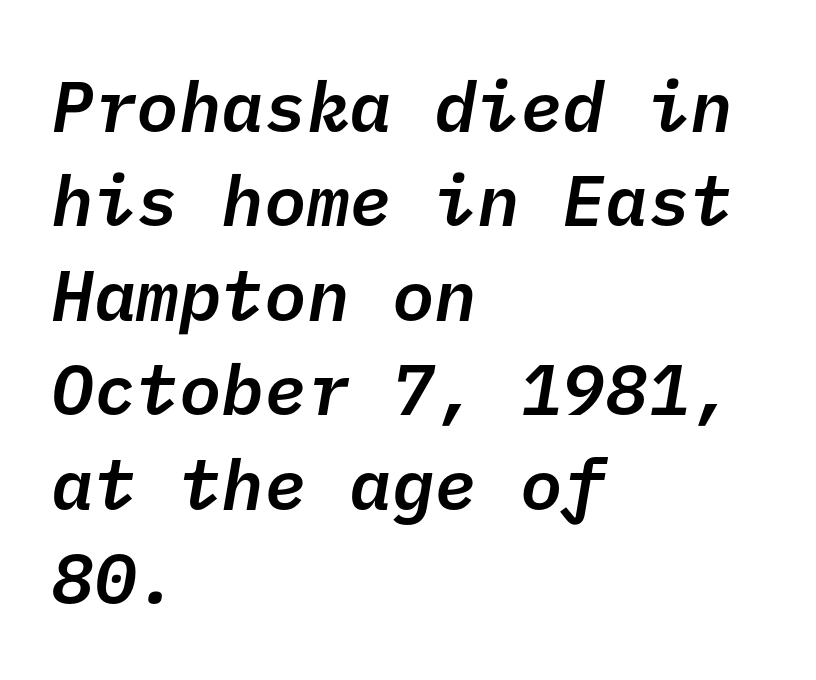
The letters sit at their default tracking, neither squeezed nor spread. Underlining? Definitely not there. The rows are spaced the way most documents space them. Alignment: flush left. Its strokes are somewhat broadened, the hallmark of semibold type. The designer went with a sans here, leaving each stem footless.
